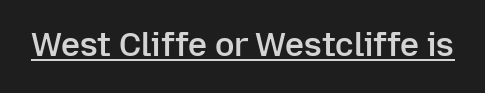
Q: Is the text bold? A: Semi-bold.
Q: Is the text italic (slanted)? A: No, it is upright.
Q: Is the typeface a serif or a sans-serif typeface? A: Sans-serif.
Q: Is the text underlined? A: Yes.
Q: Is the spacing between letters normal or unusually wide? A: Normal.
Q: Width (condensed, normal, or wide)? A: Normal.
Q: Stroke contrast? A: Low.
Q: x-height? A: Medium.
Q: Monospaced? A: No.
